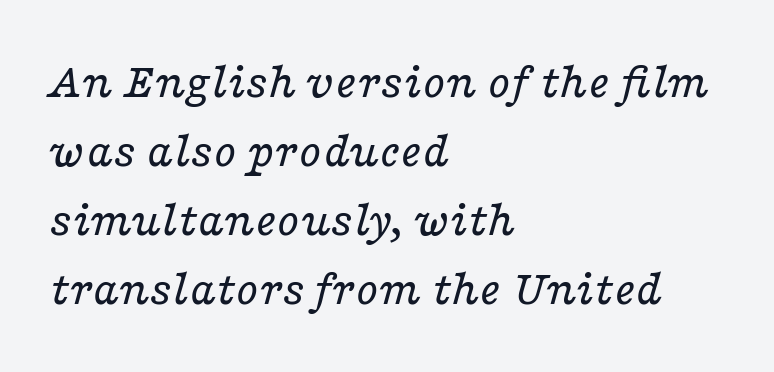
{"serif": "yes", "italic": "yes", "lean": "right", "slant_degrees": 16, "bold": "no", "weight": "regular", "width": "wide", "stroke_contrast": "low", "x_height": "medium", "monospaced": "no", "underline": "no", "align": "left", "line_spacing": "normal", "line_spacing_ratio": 1.33, "letter_spacing": "normal", "letter_spacing_em": 0.0, "glyph_px": 52}
